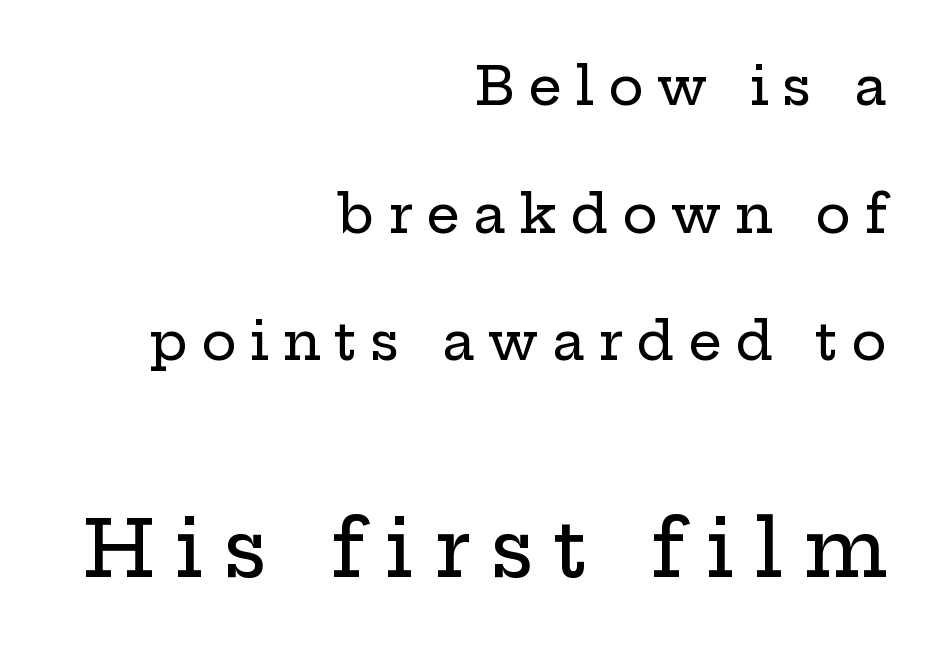
Q: Is the text italic (slanted)? A: No, it is upright.
Q: Is the typeface a serif or a sans-serif typeface? A: Serif.
Q: Is the text underlined? A: No.
Q: How is the paragraph aligned? A: Right-aligned.
Q: Is the spacing between letters normal or unusually wide? A: Unusually wide.
Q: Is the spacing between lines tight, normal or loose? A: Loose.
Q: Which block of text is set in a larger size, the first (top) or the second (bottom)? A: The second (bottom) one.
Q: Width (condensed, normal, or wide)? A: Wide.
Q: Stroke contrast? A: Low.
Q: x-height? A: Medium.
Q: Monospaced? A: No.
